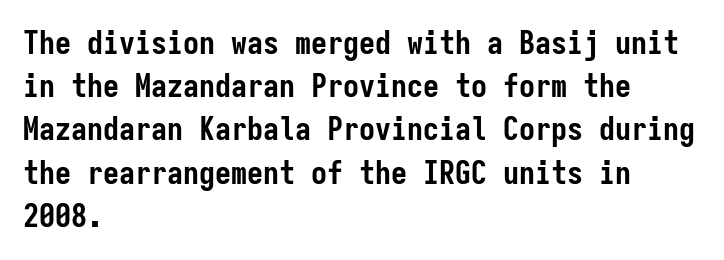
Q: Is the text bold? A: Yes.
Q: Is the text italic (slanted)? A: No, it is upright.
Q: Is the typeface a serif or a sans-serif typeface? A: Sans-serif.
Q: Is the text underlined? A: No.
Q: How is the paragraph aligned? A: Left-aligned.
Q: Is the spacing between letters normal or unusually wide? A: Normal.
Q: Is the spacing between lines tight, normal or loose? A: Normal.
Q: Width (condensed, normal, or wide)? A: Condensed.
Q: Stroke contrast? A: Low.
Q: x-height? A: Medium.
Q: Monospaced? A: Yes.
